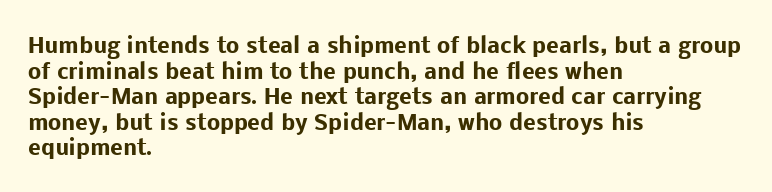
Is there any slant? The stems are plumb. The zone under the glyphs is completely vacant. Caption: bold face, heavy strokes. Each word holds together tightly as a unit, with standard inter-letter gaps. Does the copy run flush right? No — it runs flush left.
